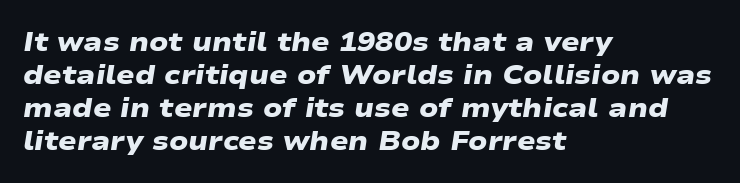
Q: Is the text bold? A: Yes.
Q: Is the text underlined? A: No.
Q: How is the paragraph aligned? A: Left-aligned.
Q: Is the spacing between letters normal or unusually wide? A: Normal.
